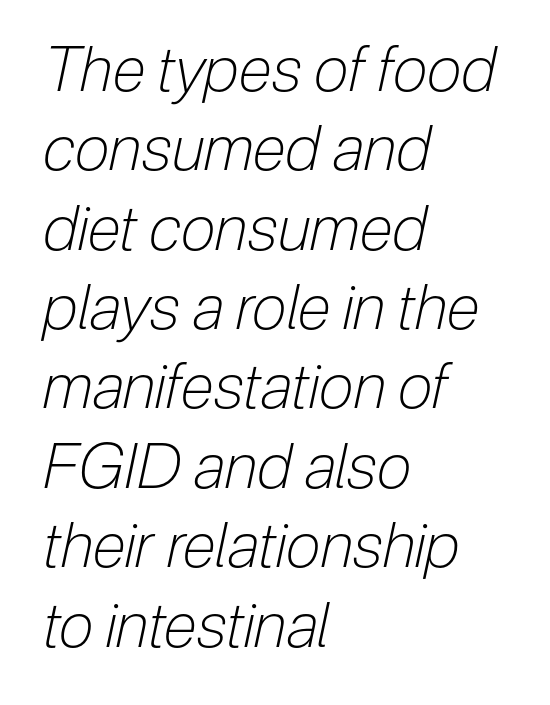
Check the space under the baseline: it is left empty. An italicized treatment has been applied to the whole sample. Varying glyph widths throughout — classic text-font behaviour. A classic flush-left, rag-right setting is used for this passage. Tracking value appears to be zero — textbook default spacing.
